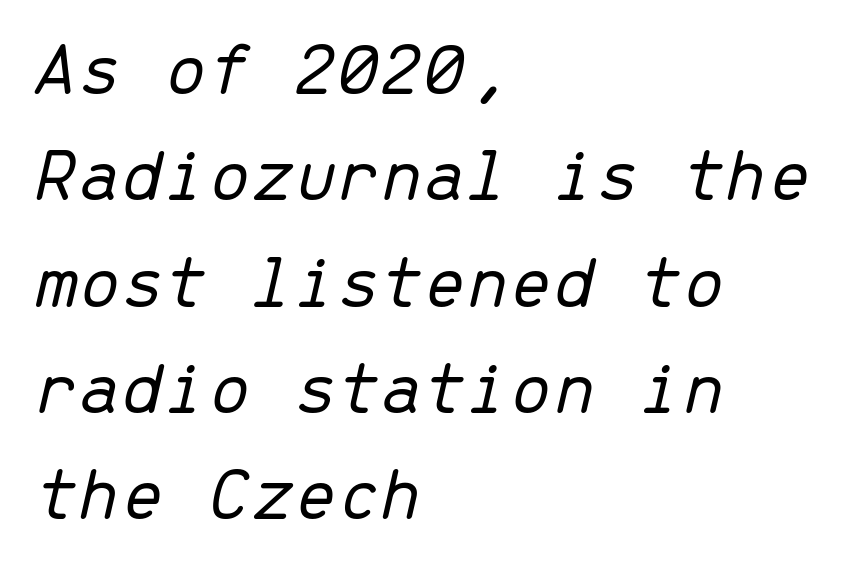
Q: Is the text bold? A: No.
Q: Is the text italic (slanted)? A: Yes, it leans right by about 13 degrees.
Q: Is the text underlined? A: No.
Q: How is the paragraph aligned? A: Left-aligned.
Q: Is the spacing between letters normal or unusually wide? A: Normal.
Q: Is the spacing between lines tight, normal or loose? A: Normal.
Q: Width (condensed, normal, or wide)? A: Normal.
Q: Stroke contrast? A: Low.
Q: x-height? A: Medium.
Q: Monospaced? A: Yes.
